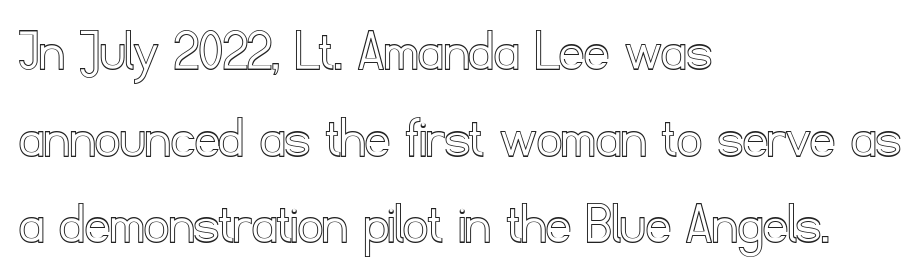
Q: Is the text italic (slanted)? A: No, it is upright.
Q: Is the text underlined? A: No.
Q: How is the paragraph aligned? A: Left-aligned.
Q: Is the spacing between letters normal or unusually wide? A: Normal.
Q: Is the spacing between lines tight, normal or loose? A: Normal.
Q: Width (condensed, normal, or wide)? A: Normal.
Q: x-height? A: Small.
Q: Monospaced? A: No.
